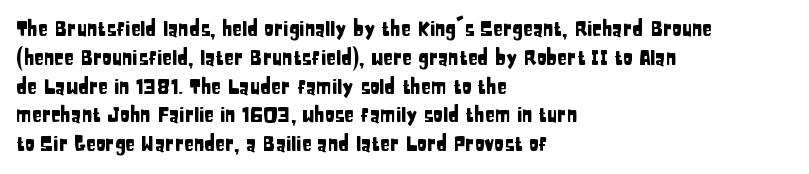
The image shows 20 px text type, upright; set left-aligned, normal line spacing (1.44x), normal letter spacing, not underlined.
